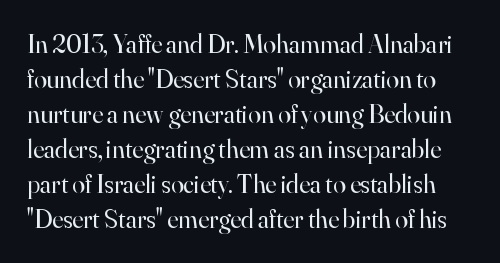
Q: Is the text bold? A: No.
Q: Is the text italic (slanted)? A: No, it is upright.
Q: Is the text underlined? A: No.
Q: Is the spacing between letters normal or unusually wide? A: Normal.
Q: Is the spacing between lines tight, normal or loose? A: Normal.
